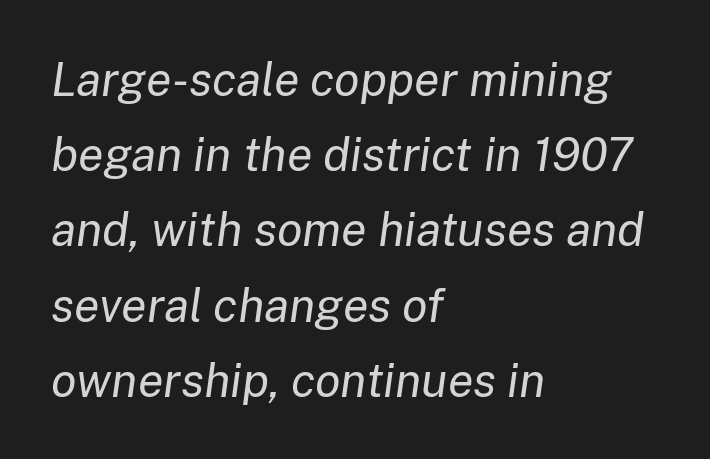
{"italic": "yes", "lean": "right", "slant_degrees": 8, "bold": "no", "weight": "regular", "width": "normal", "stroke_contrast": "low", "x_height": "medium", "monospaced": "no", "underline": "no", "align": "left", "line_spacing": "normal", "line_spacing_ratio": 1.6, "letter_spacing": "normal", "letter_spacing_em": 0.0, "glyph_px": 47}
